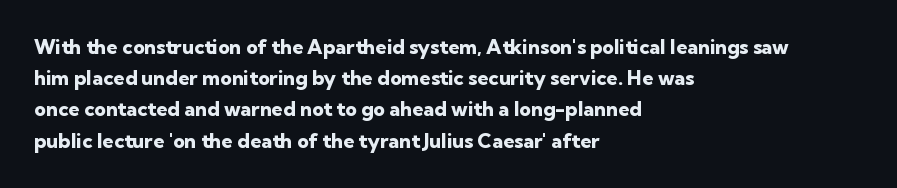
{"italic": "no", "bold": "yes", "underline": "no", "align": "left", "line_spacing": "normal", "line_spacing_ratio": 1.56, "letter_spacing": "normal", "letter_spacing_em": 0.0, "glyph_px": 20}
